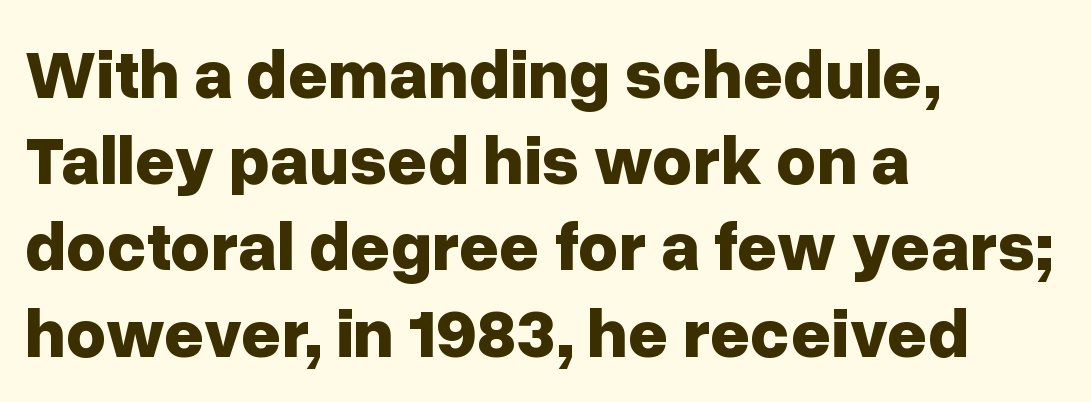
Strokes here are thick enough to call this a true bold. Style check: upright. Looks like regular typesetting: each glyph gets only the width it needs. Every row of glyphs begins at an identical x-position on the left.
